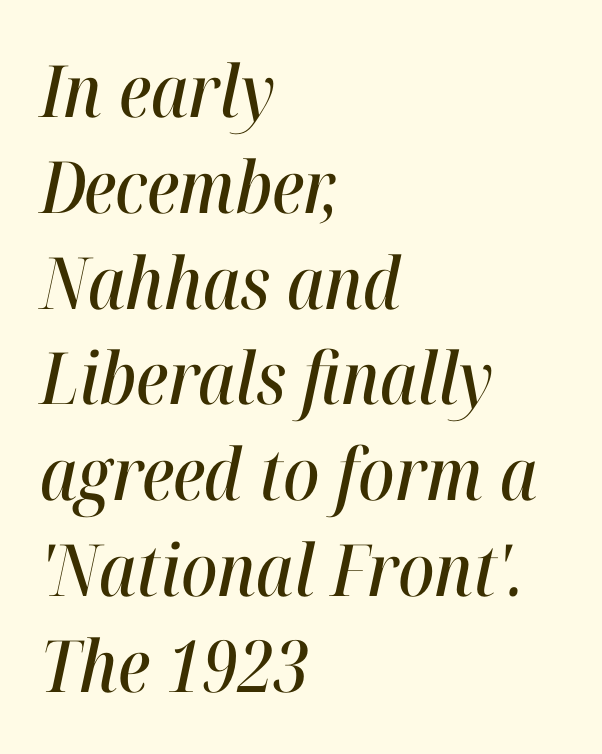
{"italic": "yes", "lean": "right", "slant_degrees": 12, "width": "condensed", "stroke_contrast": "high", "x_height": "medium", "monospaced": "no", "underline": "no", "align": "left", "line_spacing": "normal", "line_spacing_ratio": 1.33, "letter_spacing": "normal", "letter_spacing_em": 0.0, "glyph_px": 72}
